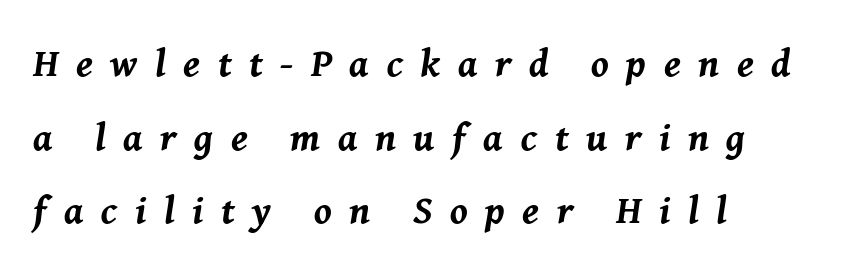
The rendering uses natural spacing where letterforms have individual widths. How heavy is the stroke? Heavy — this is a bold. Observe the lean: these are italic letterforms. Descender tails drop into unmarked territory.
